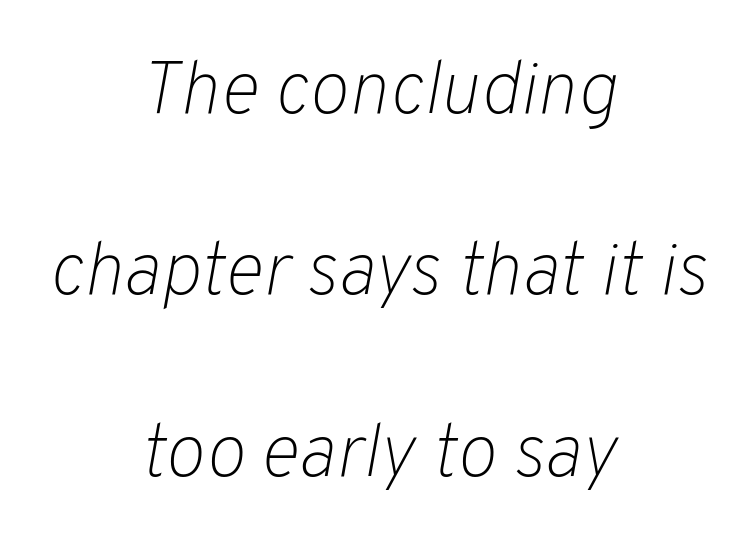
Q: Is the text bold? A: No.
Q: Is the text italic (slanted)? A: Yes, it leans right by about 10 degrees.
Q: Is the text underlined? A: No.
Q: How is the paragraph aligned? A: Centered.
Q: Is the spacing between letters normal or unusually wide? A: Normal.
Q: Is the spacing between lines tight, normal or loose? A: Loose.
Q: Width (condensed, normal, or wide)? A: Normal.
Q: Stroke contrast? A: Low.
Q: x-height? A: Medium.
Q: Monospaced? A: No.
